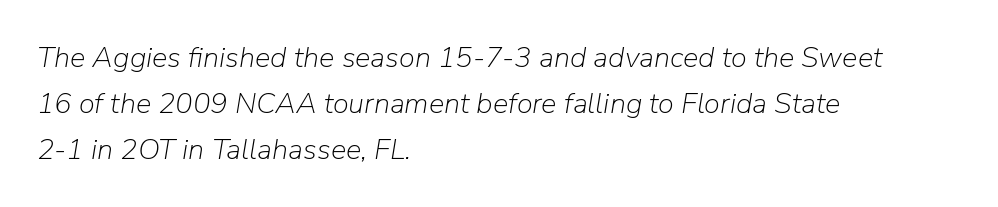
{"italic": "yes", "lean": "right", "slant_degrees": 9, "bold": "no", "weight": "light", "width": "normal", "stroke_contrast": "low", "x_height": "medium", "monospaced": "no", "underline": "no", "align": "left", "line_spacing": "normal", "line_spacing_ratio": 1.58, "letter_spacing": "normal", "letter_spacing_em": 0.0, "glyph_px": 29}
